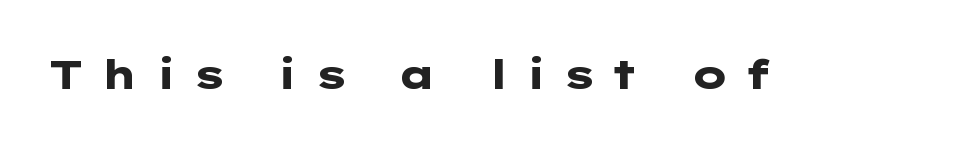
Q: Is the text bold? A: Yes.
Q: Is the text italic (slanted)? A: No, it is upright.
Q: Is the typeface a serif or a sans-serif typeface? A: Sans-serif.
Q: Is the text underlined? A: No.
Q: Is the spacing between letters normal or unusually wide? A: Unusually wide.
Q: Width (condensed, normal, or wide)? A: Wide.
Q: Stroke contrast? A: Low.
Q: x-height? A: Medium.
